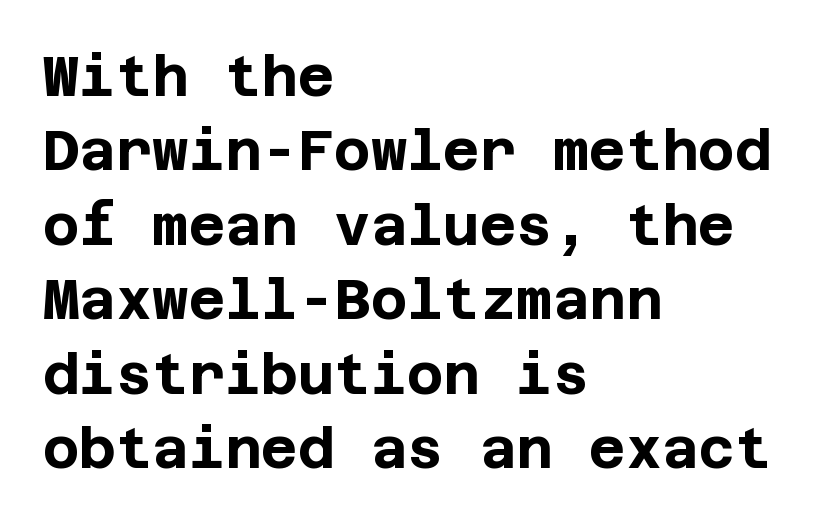
The image shows 56 px bold sans-serif type, upright; set left-aligned, normal line spacing (1.33x), normal letter spacing, not underlined; low stroke contrast and a large x-height.
